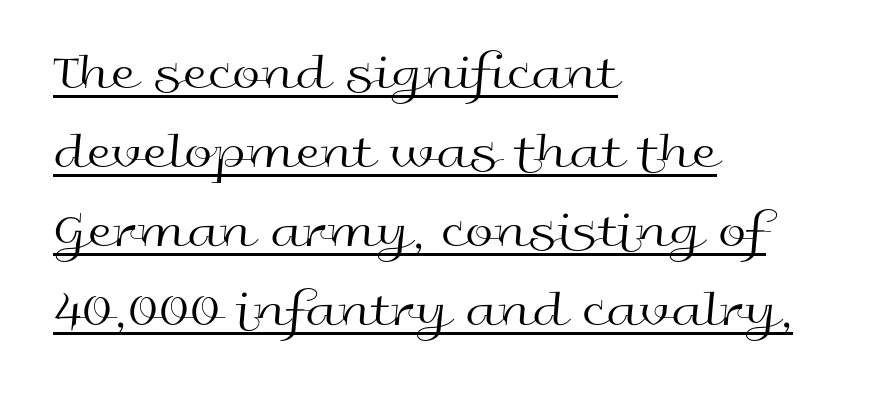
The image shows 51 px regular-weight, wide sans-serif type, upright; set left-aligned, normal line spacing (1.55x), normal letter spacing, underlined; a medium x-height.
